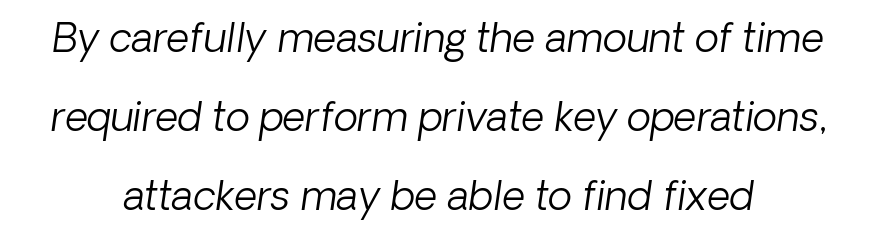
{"serif": "no", "bold": "no", "weight": "light", "width": "normal", "stroke_contrast": "low", "x_height": "medium", "monospaced": "no", "underline": "no", "align": "center", "line_spacing": "loose", "line_spacing_ratio": 1.97, "letter_spacing": "normal", "letter_spacing_em": 0.0, "glyph_px": 40}
